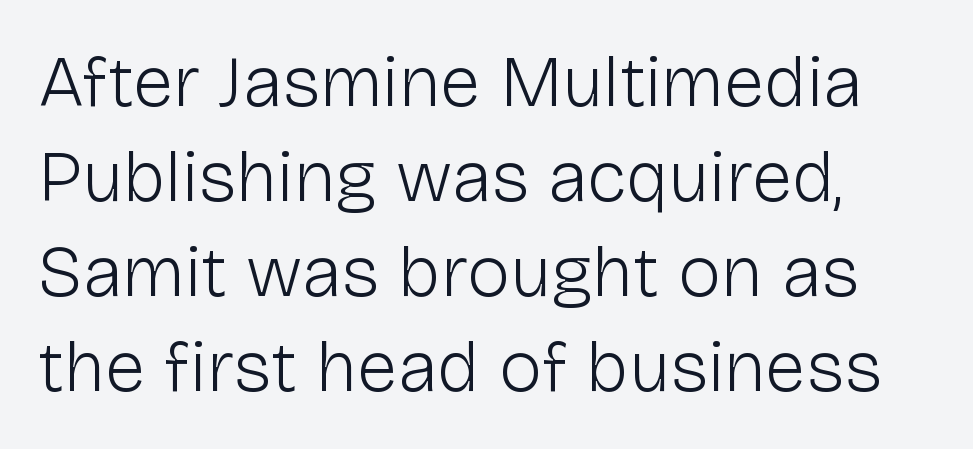
Q: Is the text bold? A: No.
Q: Is the text italic (slanted)? A: No, it is upright.
Q: Is the typeface a serif or a sans-serif typeface? A: Sans-serif.
Q: Is the text underlined? A: No.
Q: How is the paragraph aligned? A: Left-aligned.
Q: Is the spacing between letters normal or unusually wide? A: Normal.
Q: Is the spacing between lines tight, normal or loose? A: Normal.
Q: Width (condensed, normal, or wide)? A: Normal.
Q: Stroke contrast? A: Low.
Q: x-height? A: Medium.
Q: Monospaced? A: No.
